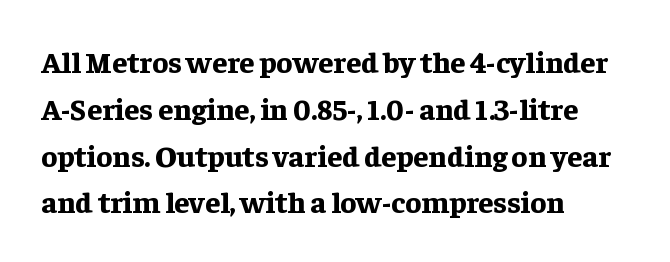
Q: Is the text bold? A: Yes.
Q: Is the text italic (slanted)? A: No, it is upright.
Q: Is the typeface a serif or a sans-serif typeface? A: Serif.
Q: Is the text underlined? A: No.
Q: How is the paragraph aligned? A: Left-aligned.
Q: Is the spacing between letters normal or unusually wide? A: Normal.
Q: Is the spacing between lines tight, normal or loose? A: Normal.
Q: Width (condensed, normal, or wide)? A: Normal.
Q: Stroke contrast? A: Low.
Q: x-height? A: Medium.
Q: Monospaced? A: No.
